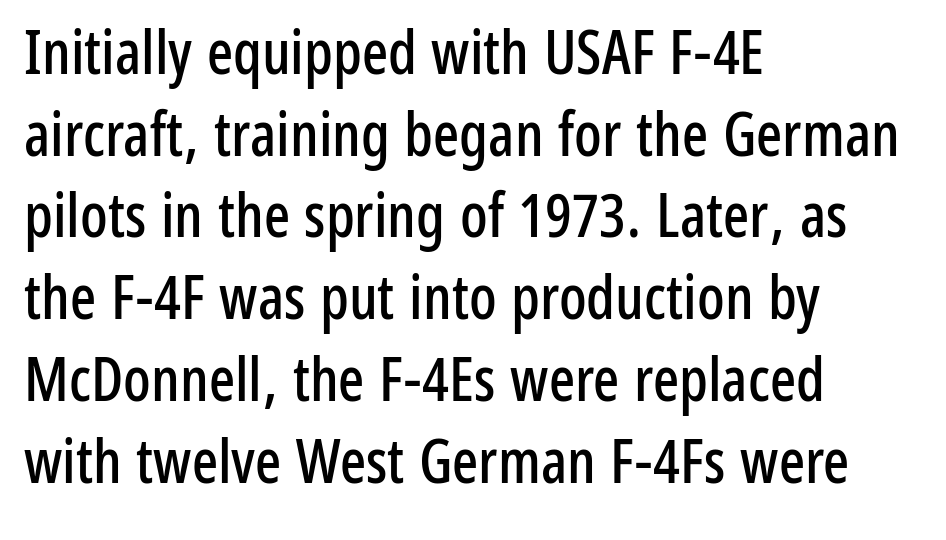
Note the varied advance widths — an 'i' is clearly narrower than an 'm'. Vertical spacing — default. Look at the bottom of the vertical strokes: they stop flat, with no serifs. Underlining? Definitely not there. The lettering stays uniformly vertical, giving the passage a roman look.
